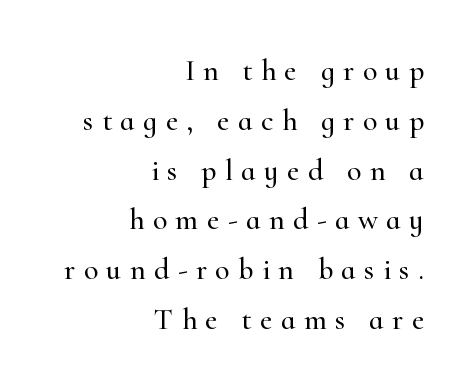
Q: Is the text italic (slanted)? A: No, it is upright.
Q: Is the typeface a serif or a sans-serif typeface? A: Serif.
Q: Is the text underlined? A: No.
Q: How is the paragraph aligned? A: Right-aligned.
Q: Is the spacing between letters normal or unusually wide? A: Unusually wide.
Q: Is the spacing between lines tight, normal or loose? A: Normal.
Q: Width (condensed, normal, or wide)? A: Normal.
Q: Stroke contrast? A: High.
Q: x-height? A: Small.
Q: Monospaced? A: No.
